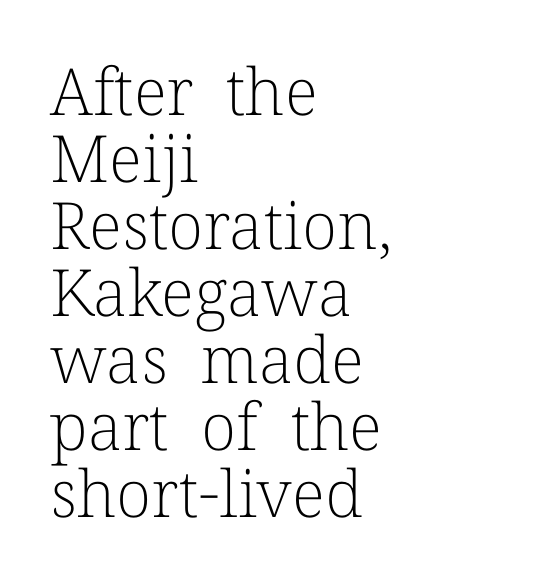
{"serif": "yes", "italic": "no", "bold": "no", "weight": "light", "width": "normal", "stroke_contrast": "low", "x_height": "medium", "monospaced": "no", "underline": "no", "align": "left", "line_spacing": "tight", "line_spacing_ratio": 1.03, "letter_spacing": "normal", "letter_spacing_em": 0.0, "glyph_px": 65}
